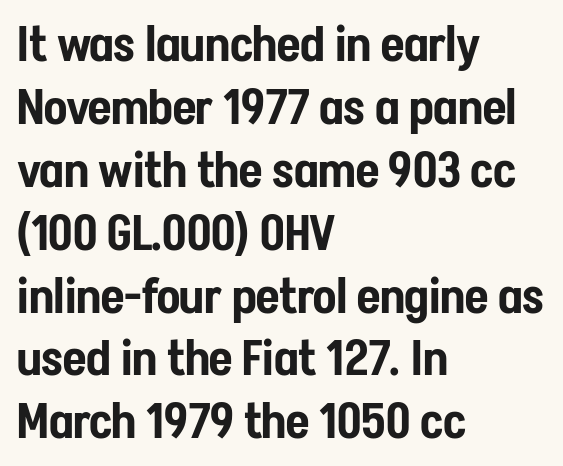
The image shows 48 px condensed sans-serif type, upright; set left-aligned, normal line spacing (1.31x), normal letter spacing, not underlined; low stroke contrast and a medium x-height.
